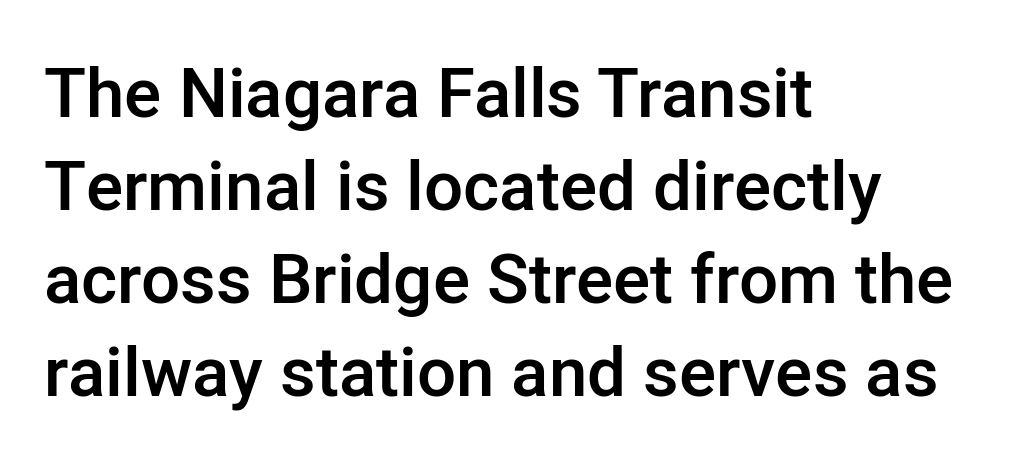
Nobody touched the tracking dial on this one. A sans-serif font was chosen for this passage. Each new line begins a customary step beneath the previous one. The typography opts for an upright posture over an oblique one. You could not count columns in this text — the font is proportionally spaced.
